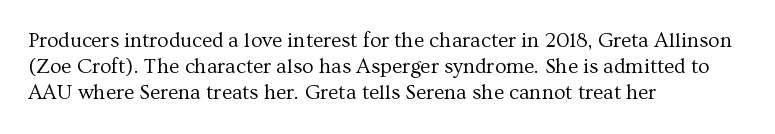
Q: Is the text bold? A: No.
Q: Is the text italic (slanted)? A: No, it is upright.
Q: Is the text underlined? A: No.
Q: How is the paragraph aligned? A: Left-aligned.
Q: Is the spacing between letters normal or unusually wide? A: Normal.
